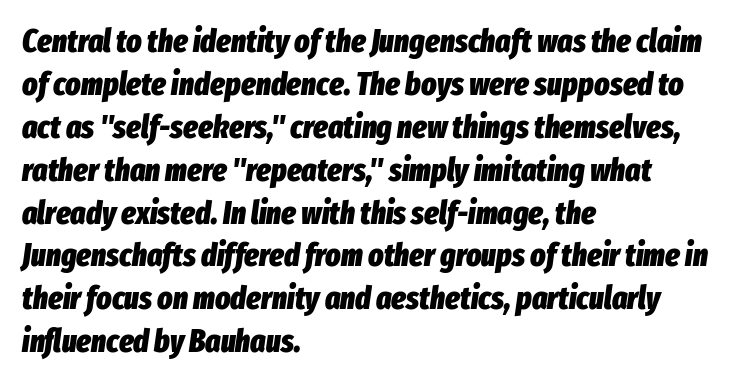
This sample uses an oblique cut, with every glyph tilted off the vertical. Heavy, bold letterforms. Do the characters align in a grid? No, the font is proportional. You could call the tracking neutral — neither tight nor loose. Bare-footed words on every line.
